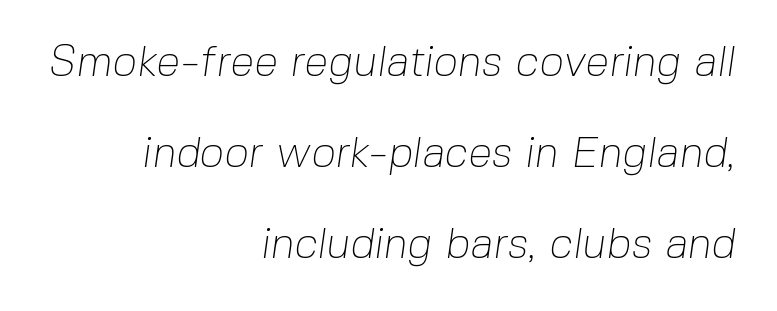
Q: Is the text bold? A: No.
Q: Is the typeface a serif or a sans-serif typeface? A: Sans-serif.
Q: Is the text underlined? A: No.
Q: How is the paragraph aligned? A: Right-aligned.
Q: Is the spacing between letters normal or unusually wide? A: Normal.
Q: Is the spacing between lines tight, normal or loose? A: Loose.
Q: Width (condensed, normal, or wide)? A: Normal.
Q: Stroke contrast? A: Low.
Q: x-height? A: Medium.
Q: Monospaced? A: No.
